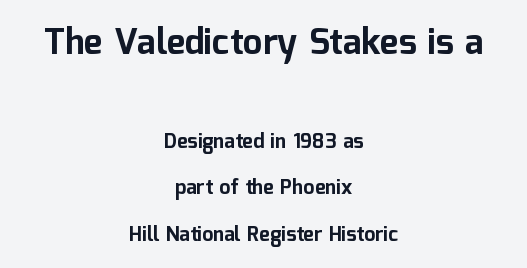
The image shows 35 px bold sans-serif type, upright; set centered, loose line spacing (2.33x), normal letter spacing, not underlined; the first (top) block is 1.75x larger; low stroke contrast and a medium x-height.
